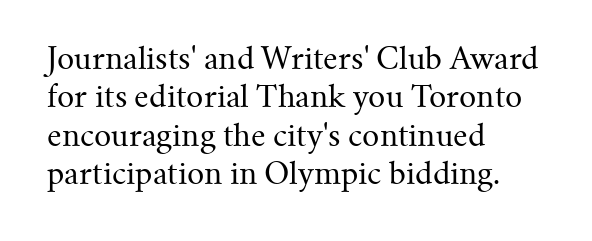
Notice how the stems are strictly vertical — no italics here. Horizontally, the lines are justified to the leading edge only. Stems and bowls with no extra thickness — not bold. Anything drawn beneath the words? Only blank space. Notice how descenders clear the ascenders below comfortably — that's standard leading. Caption: standard tracking, unaltered.
